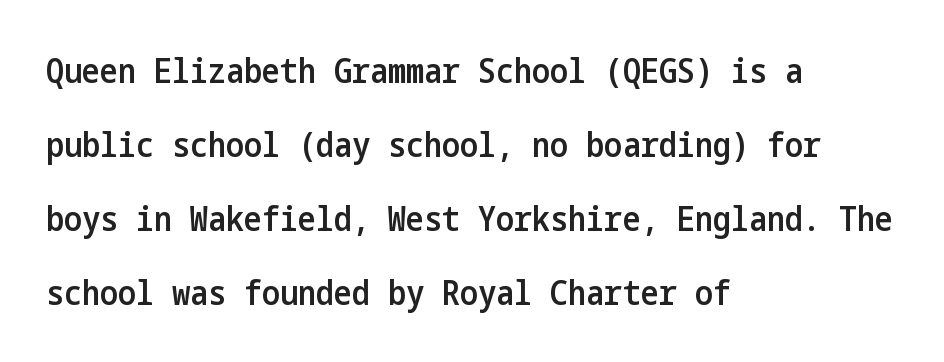
{"serif": "no", "italic": "no", "bold": "semi", "weight": "semibold", "width": "condensed", "stroke_contrast": "low", "x_height": "medium", "underline": "no", "align": "left", "line_spacing": "loose", "line_spacing_ratio": 2.18, "letter_spacing": "normal", "letter_spacing_em": 0.0, "glyph_px": 34}
